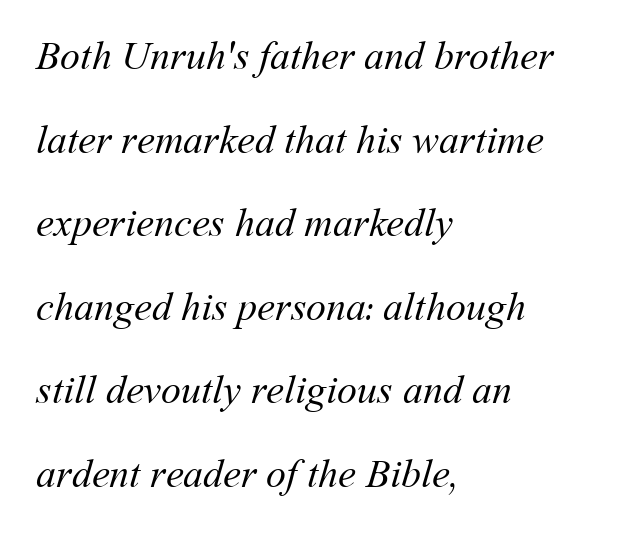
Each new line begins a long way beneath the previous one. A classic flush-left, rag-right setting is used for this passage. Letters rest on an invisible, unmarked baseline. Heft: none added — not bold. Letter spacing: default. The face used here is proportionally spaced, like ordinary book or web type.
